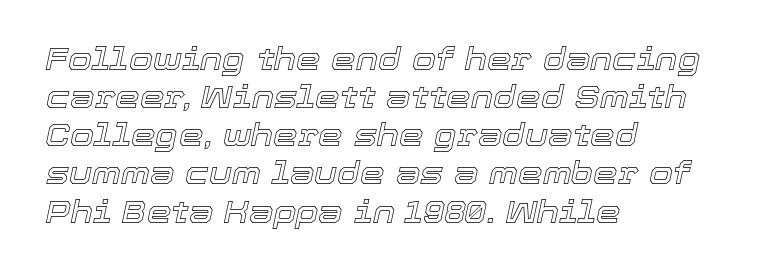
{"italic": "yes", "lean": "right", "slant_degrees": 12, "width": "normal", "x_height": "medium", "monospaced": "no", "underline": "no", "align": "left", "line_spacing_ratio": 1.23, "letter_spacing": "normal", "letter_spacing_em": 0.0, "glyph_px": 31}
